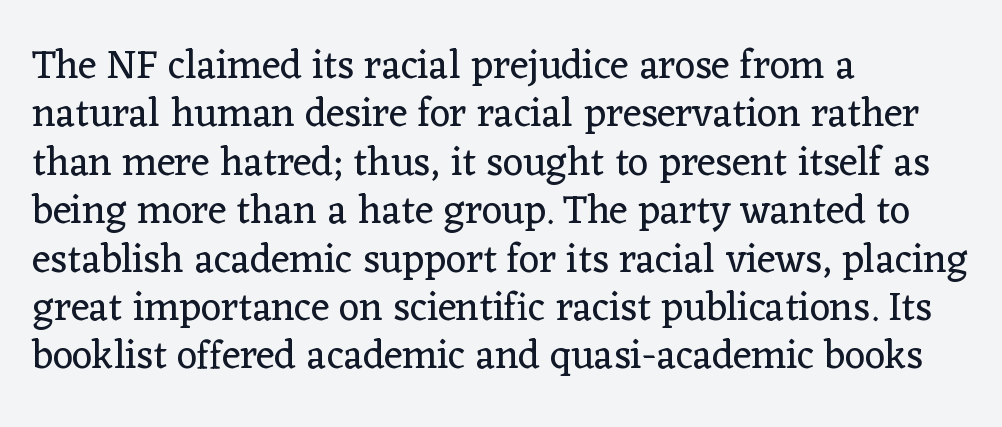
The image shows 40 px regular-weight serif type, upright; set left-aligned, line spacing 1.21x, normal letter spacing, not underlined; low stroke contrast and a medium x-height.
